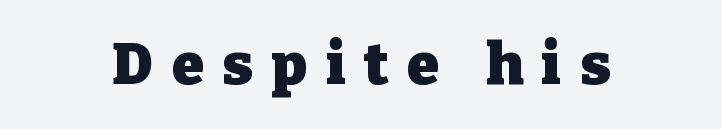
The image shows 58 px heavy serif type, upright; set centered, unusually wide letter spacing (+0.32 em), not underlined; low stroke contrast and a medium x-height.
